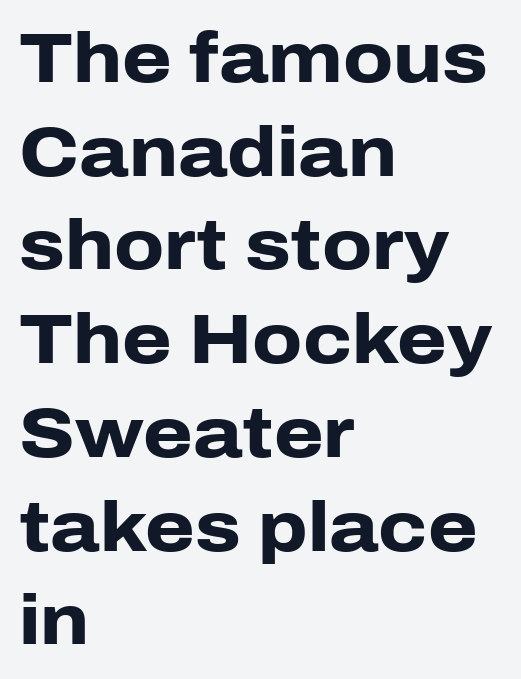
Spacing verdict: proportional, widths tailored to each character. Short and long lines alike share a common starting point at left. The space between consecutive lines is moderate. Font category for this specimen: sans-serif.
